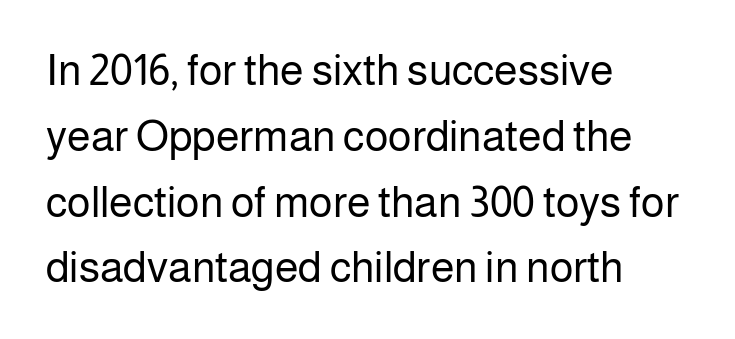
The image shows 43 px regular-weight sans-serif type, upright; set left-aligned, normal line spacing (1.53x), normal letter spacing, not underlined; low stroke contrast and a medium x-height.
